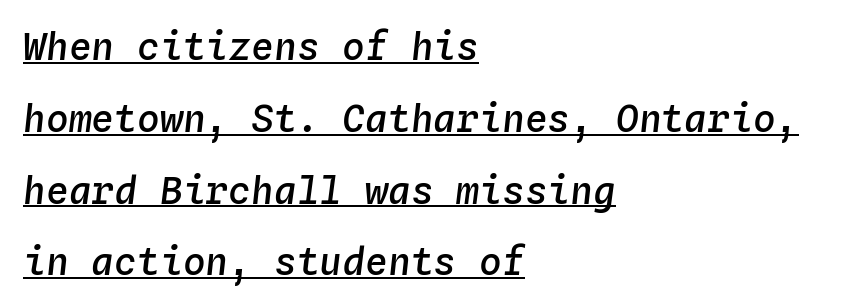
Spacing verdict: monospaced, one width for all characters. The lettering tilts uniformly, giving the passage an italic look. The text block is weighted toward the left margin, trailing off unevenly rightward. What stands out about the letter spacing? Nothing — it is the standard amount.
